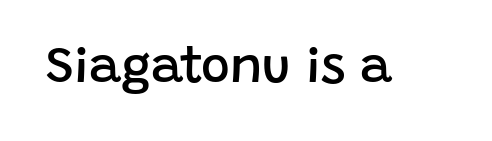
{"serif": "no", "italic": "no", "bold": "semi", "weight": "semibold", "width": "normal", "stroke_contrast": "low", "x_height": "large", "monospaced": "no", "underline": "no", "letter_spacing": "normal", "letter_spacing_em": 0.0, "glyph_px": 49}
